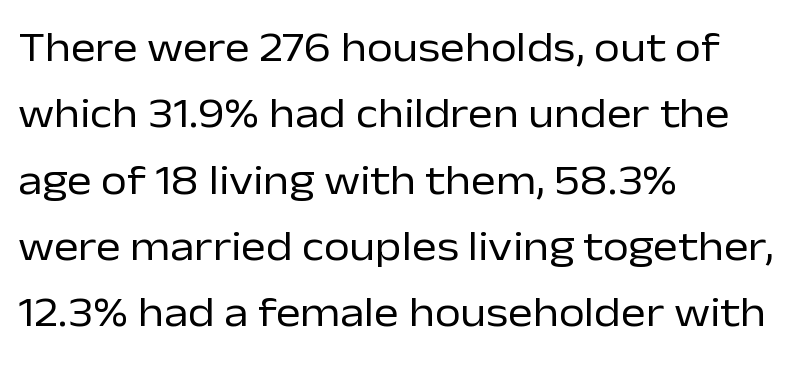
{"serif": "no", "italic": "no", "bold": "no", "weight": "regular", "width": "normal", "stroke_contrast": "low", "x_height": "medium", "monospaced": "no", "underline": "no", "align": "left", "line_spacing": "normal", "line_spacing_ratio": 1.58, "letter_spacing": "normal", "letter_spacing_em": 0.0, "glyph_px": 42}
